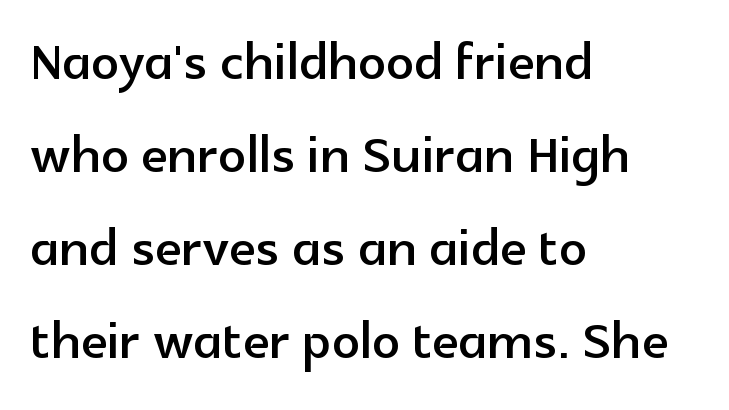
{"serif": "no", "italic": "no", "width": "normal", "x_height": "medium", "monospaced": "no", "underline": "no", "align": "left", "line_spacing": "normal", "line_spacing_ratio": 1.35, "letter_spacing": "normal", "letter_spacing_em": 0.0, "glyph_px": 69}
